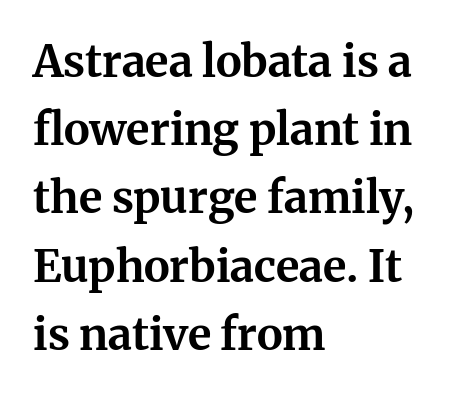
The image shows 44 px bold serif type, upright; set left-aligned, normal line spacing (1.55x), normal letter spacing, not underlined; medium stroke contrast and a medium x-height.
